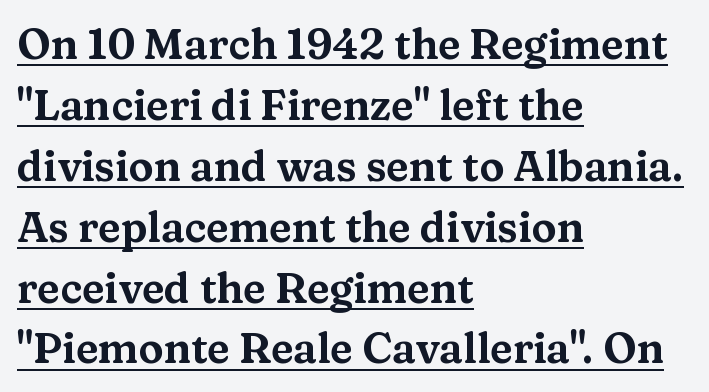
Descenders here cross a horizontal rule under the line. Here the designer chose a conventional face with non-uniform glyph widths. Regarding serifs, this sample has them. Posture: vertical.
